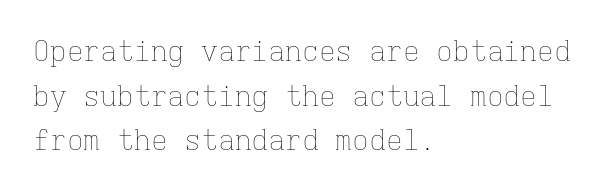
Q: Is the text bold? A: No.
Q: Is the text italic (slanted)? A: No, it is upright.
Q: Is the text underlined? A: No.
Q: How is the paragraph aligned? A: Left-aligned.
Q: Is the spacing between letters normal or unusually wide? A: Normal.
Q: Is the spacing between lines tight, normal or loose? A: Normal.
Q: Width (condensed, normal, or wide)? A: Normal.
Q: Stroke contrast? A: Low.
Q: x-height? A: Medium.
Q: Monospaced? A: Yes.
